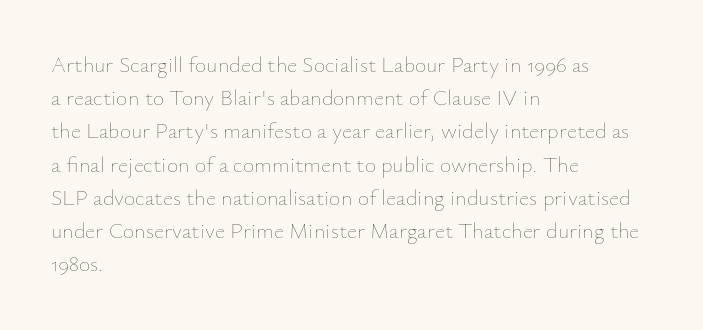
Tall strokes in this sample are plumb rather than angled. Weight: regular or lighter. Tracking value appears to be zero — textbook default spacing. The passage shown stacks its lines at a standard gap. The lines in this sample share a left origin and differ only in where they stop. Anything drawn beneath the words? Only blank space.
